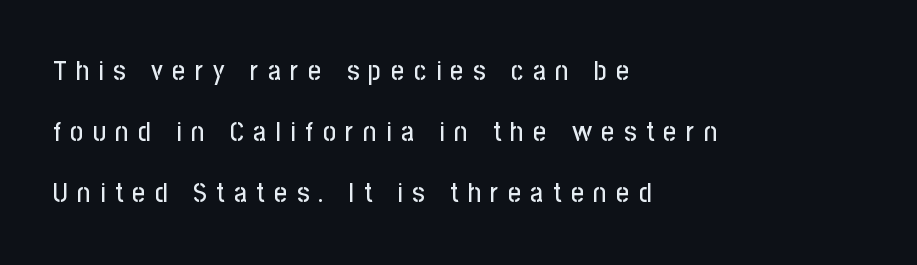
The image shows 28 px condensed sans-serif type, upright; set left-aligned, loose line spacing (2.18x), unusually wide letter spacing (+0.34 em), not underlined; low stroke contrast and a medium x-height.
